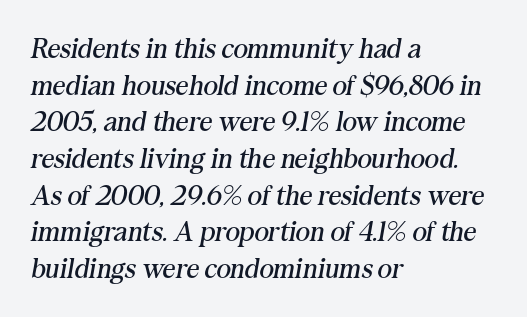
The image shows 28 px regular-weight serif type, italic (leaning right); set left-aligned, normal line spacing (1.31x), normal letter spacing, not underlined; medium stroke contrast and a medium x-height.
